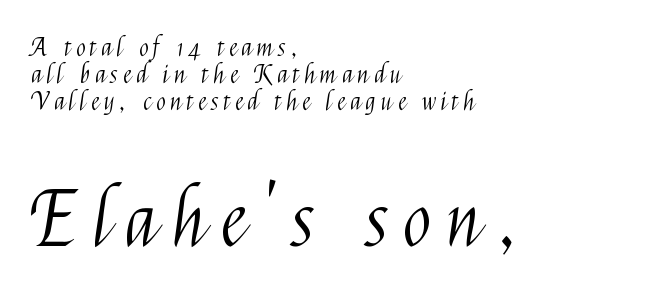
Q: Is the text bold? A: No.
Q: Is the text italic (slanted)? A: Yes.
Q: Is the typeface a serif or a sans-serif typeface? A: Sans-serif.
Q: Is the text underlined? A: No.
Q: How is the paragraph aligned? A: Left-aligned.
Q: Is the spacing between letters normal or unusually wide? A: Unusually wide.
Q: Is the spacing between lines tight, normal or loose? A: Tight.
Q: Which block of text is set in a larger size, the first (top) or the second (bottom)? A: The second (bottom) one.
Q: Width (condensed, normal, or wide)? A: Condensed.
Q: Stroke contrast? A: Medium.
Q: x-height? A: Medium.
Q: Monospaced? A: No.
